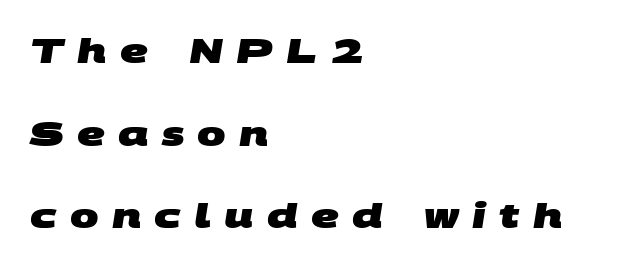
The image shows 34 px heavy, wide sans-serif type; set left-aligned, loose line spacing (2.43x), unusually wide letter spacing (+0.39 em), not underlined; medium stroke contrast and a large x-height.
